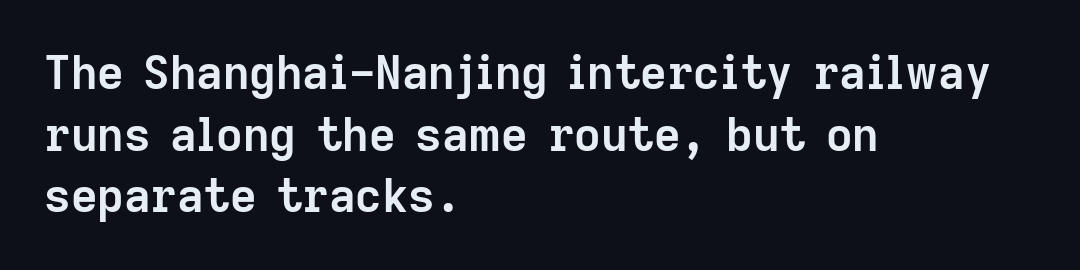
The compositor pushed each line to the left boundary. Quick note: underline off. Heavy, bold letterforms. Does the leading feel generous? No, just average. Serifs: no, the terminals of the letterforms are clean. Inter-character spacing is left at the font's built-in metrics.
